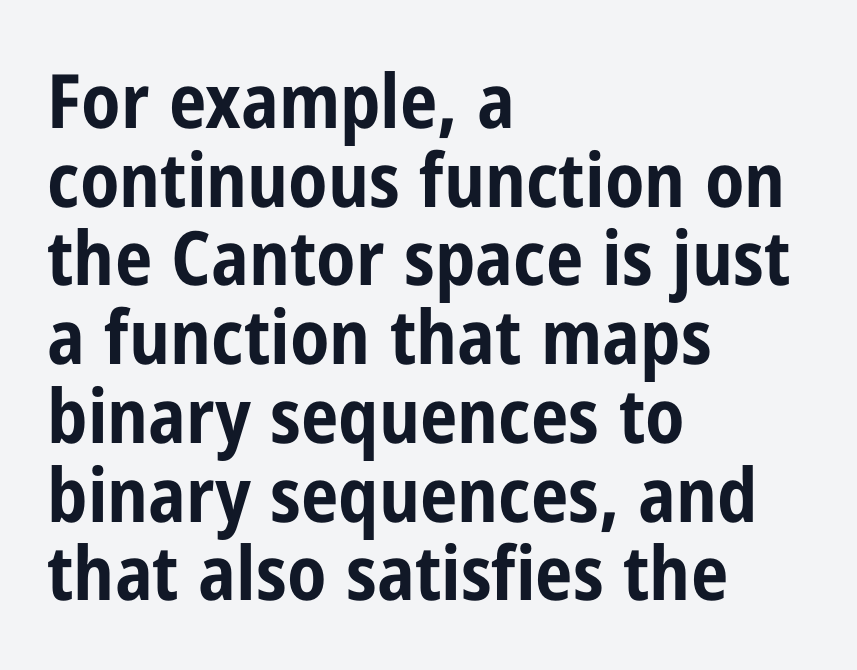
The image shows 75 px bold, condensed sans-serif type, upright; set left-aligned, tight line spacing (1.05x), normal letter spacing, not underlined; low stroke contrast and a medium x-height.
